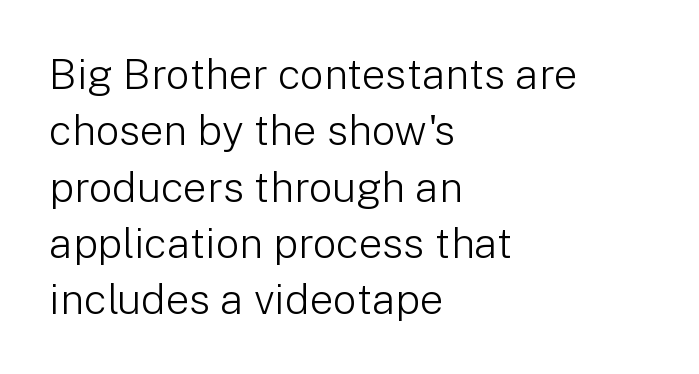
Q: Is the text bold? A: No.
Q: Is the text italic (slanted)? A: No, it is upright.
Q: Is the typeface a serif or a sans-serif typeface? A: Sans-serif.
Q: Is the text underlined? A: No.
Q: How is the paragraph aligned? A: Left-aligned.
Q: Is the spacing between letters normal or unusually wide? A: Normal.
Q: Is the spacing between lines tight, normal or loose? A: Normal.
Q: Width (condensed, normal, or wide)? A: Normal.
Q: Stroke contrast? A: Low.
Q: x-height? A: Medium.
Q: Monospaced? A: No.
